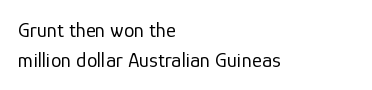
Q: Is the text bold? A: No.
Q: Is the text italic (slanted)? A: No, it is upright.
Q: Is the text underlined? A: No.
Q: How is the paragraph aligned? A: Left-aligned.
Q: Is the spacing between letters normal or unusually wide? A: Normal.
Q: Is the spacing between lines tight, normal or loose? A: Normal.
